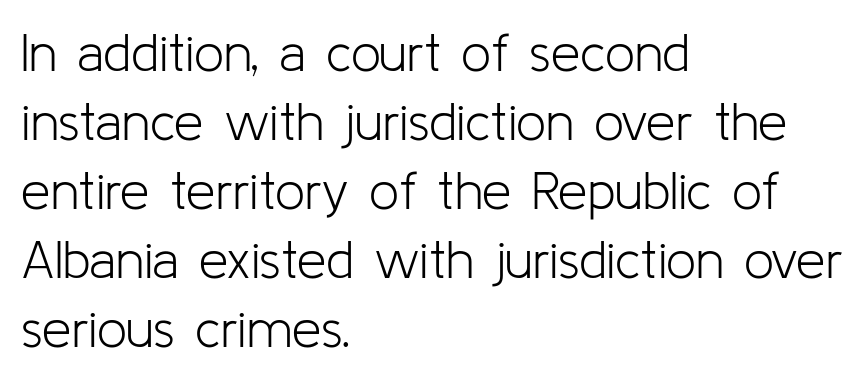
{"serif": "no", "italic": "no", "bold": "no", "weight": "light", "width": "normal", "stroke_contrast": "low", "x_height": "medium", "monospaced": "no", "underline": "no", "align": "left", "line_spacing": "normal", "line_spacing_ratio": 1.3, "letter_spacing": "normal", "letter_spacing_em": 0.0, "glyph_px": 53}
